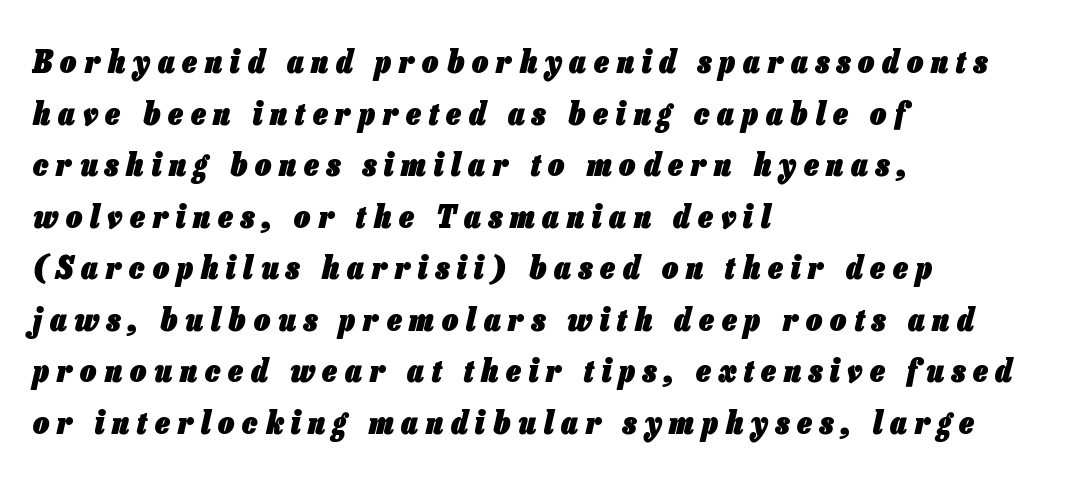
{"italic": "yes", "lean": "right", "slant_degrees": 13, "bold": "yes", "weight": "heavy", "width": "condensed", "stroke_contrast": "low", "x_height": "medium", "monospaced": "no", "underline": "no", "align": "left", "line_spacing": "normal", "line_spacing_ratio": 1.61, "letter_spacing": "wide", "letter_spacing_em": 0.25, "glyph_px": 32}
